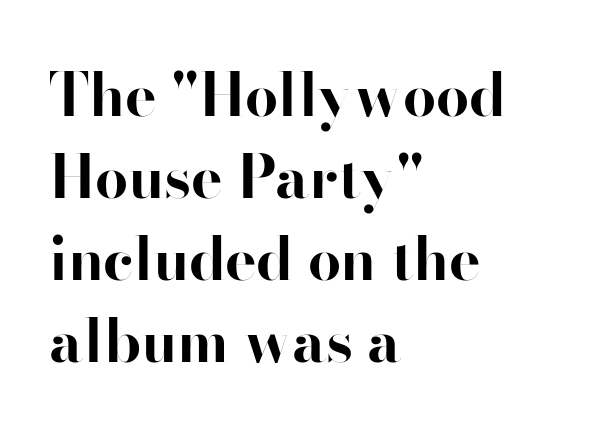
Q: Is the text bold? A: Yes.
Q: Is the text italic (slanted)? A: No, it is upright.
Q: Is the typeface a serif or a sans-serif typeface? A: Sans-serif.
Q: Is the text underlined? A: No.
Q: How is the paragraph aligned? A: Left-aligned.
Q: Is the spacing between letters normal or unusually wide? A: Normal.
Q: Is the spacing between lines tight, normal or loose? A: Normal.
Q: Width (condensed, normal, or wide)? A: Normal.
Q: Stroke contrast? A: High.
Q: x-height? A: Small.
Q: Monospaced? A: No.
